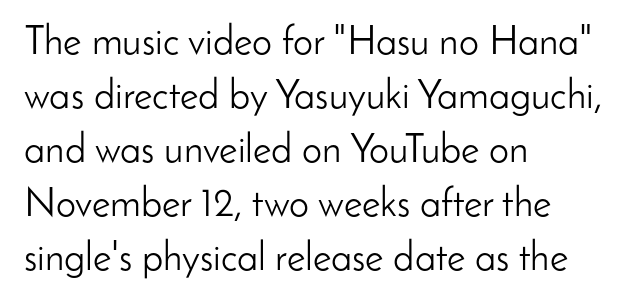
Q: Is the text bold? A: No.
Q: Is the text italic (slanted)? A: No, it is upright.
Q: Is the typeface a serif or a sans-serif typeface? A: Sans-serif.
Q: Is the text underlined? A: No.
Q: How is the paragraph aligned? A: Left-aligned.
Q: Is the spacing between letters normal or unusually wide? A: Normal.
Q: Is the spacing between lines tight, normal or loose? A: Normal.
Q: Width (condensed, normal, or wide)? A: Normal.
Q: Stroke contrast? A: Low.
Q: x-height? A: Small.
Q: Monospaced? A: No.
